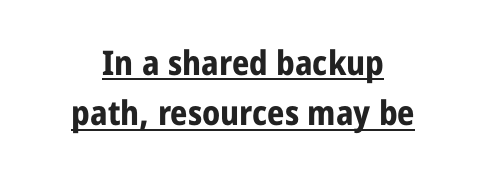
The image shows 34 px bold sans-serif type, upright; set normal line spacing (1.48x), normal letter spacing, underlined; low stroke contrast and a medium x-height.
